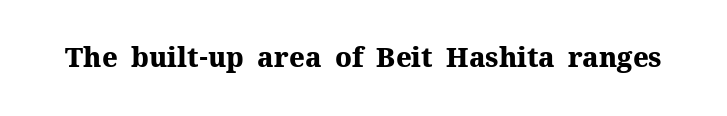
{"italic": "no", "bold": "yes", "underline": "no", "letter_spacing": "normal", "letter_spacing_em": 0.0, "glyph_px": 27}
